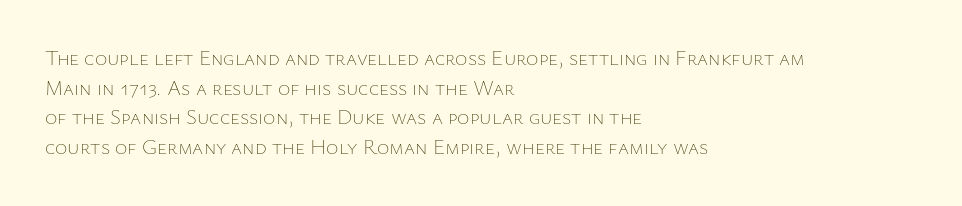
Q: Is the text bold? A: No.
Q: Is the text italic (slanted)? A: No, it is upright.
Q: Is the text underlined? A: No.
Q: How is the paragraph aligned? A: Left-aligned.
Q: Is the spacing between letters normal or unusually wide? A: Normal.
Q: Is the spacing between lines tight, normal or loose? A: Normal.
